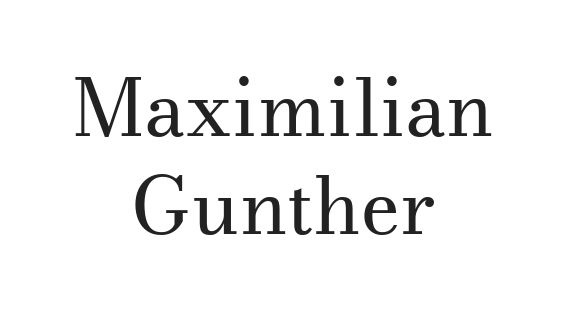
Each letter keeps its own natural width here, so spacing adapts to shape. Bold? No — there's no thickening of the strokes. Each line is balanced around a shared central axis. The gap between lines stays unmarked. Look at the tracking — it's just the regular setting, nothing added.
